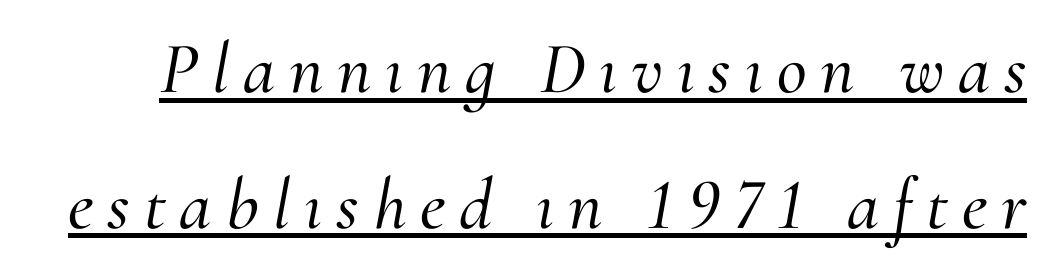
{"serif": "yes", "italic": "yes", "lean": "right", "slant_degrees": 10, "width": "normal", "stroke_contrast": "medium", "x_height": "small", "monospaced": "no", "underline": "yes", "line_spacing_ratio": 1.86, "glyph_px": 73}
